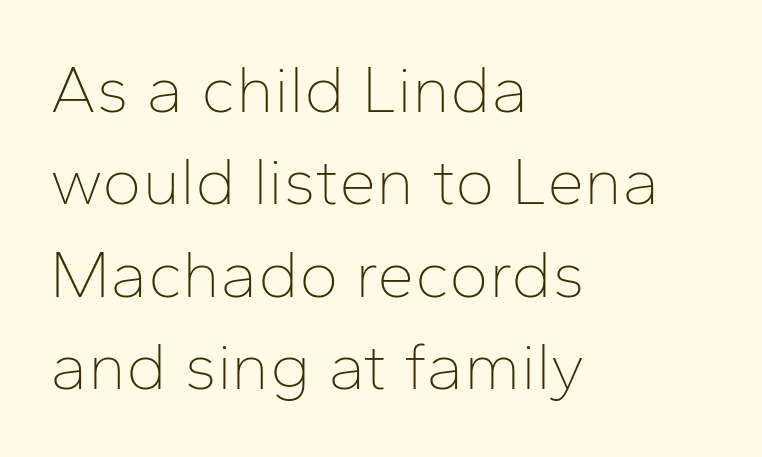
The image shows 67 px thin sans-serif type, upright; set left-aligned, normal line spacing (1.38x), normal letter spacing, not underlined; low stroke contrast and a medium x-height.
